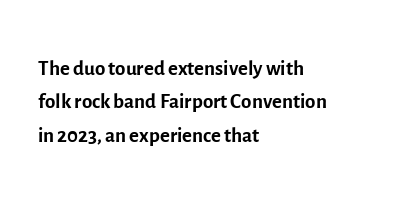
Q: Is the text bold? A: No.
Q: Is the text italic (slanted)? A: No, it is upright.
Q: Is the typeface a serif or a sans-serif typeface? A: Sans-serif.
Q: Is the text underlined? A: No.
Q: How is the paragraph aligned? A: Left-aligned.
Q: Is the spacing between letters normal or unusually wide? A: Normal.
Q: Is the spacing between lines tight, normal or loose? A: Tight.
Q: Width (condensed, normal, or wide)? A: Normal.
Q: x-height? A: Medium.
Q: Monospaced? A: No.
